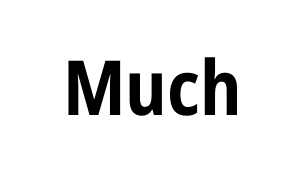
Q: Is the text bold? A: Yes.
Q: Is the text italic (slanted)? A: No, it is upright.
Q: Is the typeface a serif or a sans-serif typeface? A: Sans-serif.
Q: Is the text underlined? A: No.
Q: Is the spacing between letters normal or unusually wide? A: Normal.
Q: Width (condensed, normal, or wide)? A: Condensed.
Q: Stroke contrast? A: Low.
Q: x-height? A: Medium.
Q: Monospaced? A: No.
